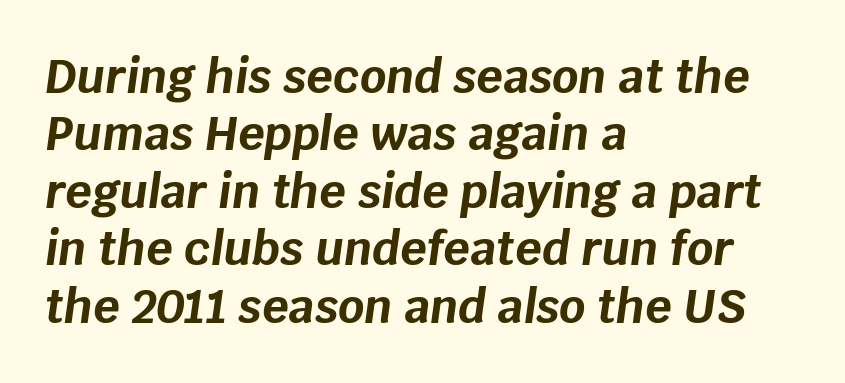
Notice how descenders clear the ascenders below comfortably — that's standard leading. On the weight axis this lands at bold, roughly 700. The rendering anchors every line to the left-hand side. Letter spacing: default. Check under the words: just untouched page. You can tell it's italic because the verticals aren't actually vertical.
